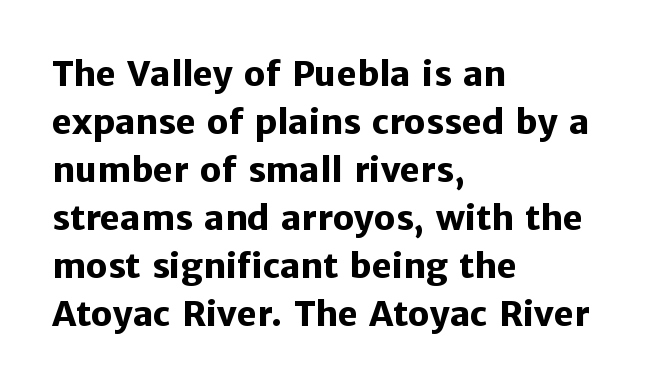
This rendering uses left alignment, leaving the right contour irregular. A full-strength bold gives these letters their thick strokes. The axis of the letterforms is exactly vertical. A typesetter would call this proportional, since set widths differ per character. Nothing sits at the stroke ends, so this counts as sans-serif.
